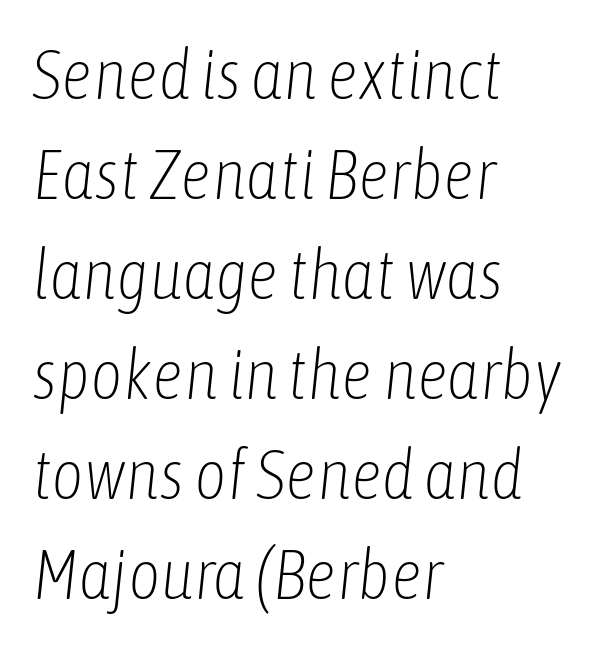
The image shows 70 px light, condensed type, italic (leaning right); set left-aligned, normal line spacing (1.43x), normal letter spacing, not underlined; low stroke contrast and a medium x-height.
